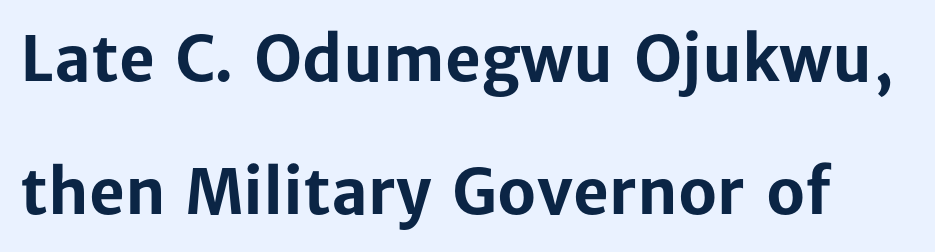
The image shows 62 px bold sans-serif type, upright; set loose line spacing (2.15x), normal letter spacing, not underlined; low stroke contrast and a medium x-height.
